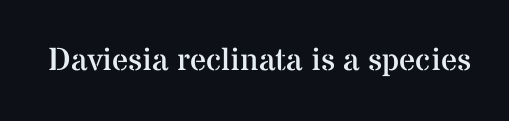
{"serif": "yes", "italic": "no", "bold": "no", "weight": "regular", "width": "normal", "stroke_contrast": "medium", "x_height": "medium", "monospaced": "no", "underline": "no", "letter_spacing": "normal", "letter_spacing_em": 0.0, "glyph_px": 32}
